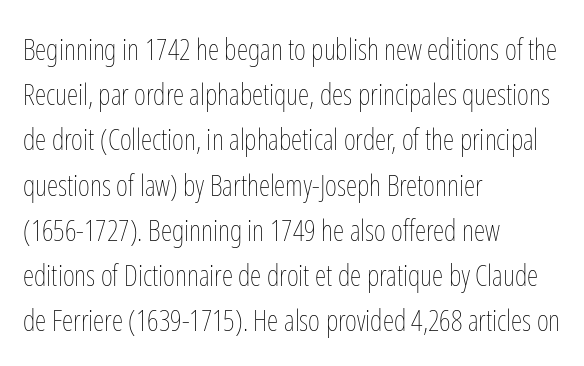
Q: Is the text bold? A: No.
Q: Is the text italic (slanted)? A: No, it is upright.
Q: Is the text underlined? A: No.
Q: How is the paragraph aligned? A: Left-aligned.
Q: Is the spacing between letters normal or unusually wide? A: Normal.
Q: Is the spacing between lines tight, normal or loose? A: Normal.
Q: Width (condensed, normal, or wide)? A: Condensed.
Q: Stroke contrast? A: Low.
Q: x-height? A: Medium.
Q: Monospaced? A: No.
